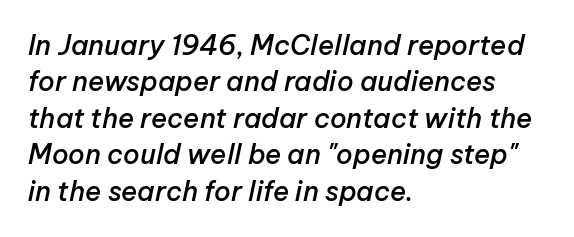
{"italic": "yes", "lean": "right", "slant_degrees": 12, "bold": "semi", "underline": "no", "align": "left", "line_spacing": "normal", "line_spacing_ratio": 1.35, "letter_spacing": "normal", "letter_spacing_em": 0.0, "glyph_px": 27}
